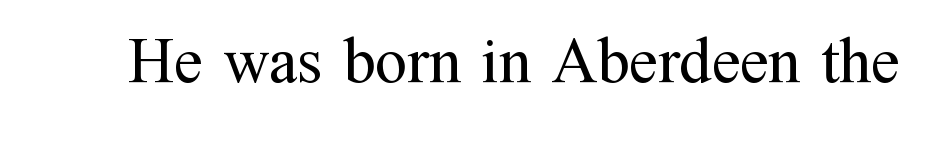
Q: Is the text bold? A: No.
Q: Is the text italic (slanted)? A: No, it is upright.
Q: Is the typeface a serif or a sans-serif typeface? A: Serif.
Q: Is the text underlined? A: No.
Q: Is the spacing between letters normal or unusually wide? A: Normal.
Q: Width (condensed, normal, or wide)? A: Normal.
Q: Stroke contrast? A: Medium.
Q: x-height? A: Medium.
Q: Monospaced? A: No.
